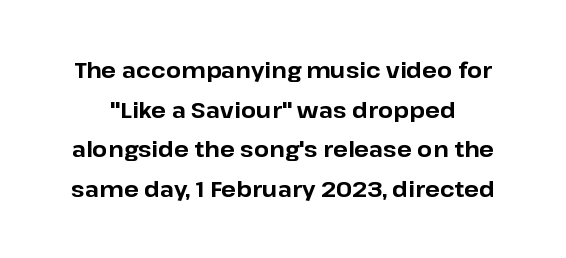
{"italic": "no", "bold": "yes", "underline": "no", "line_spacing_ratio": 1.8, "letter_spacing": "normal", "letter_spacing_em": 0.0, "glyph_px": 22}
